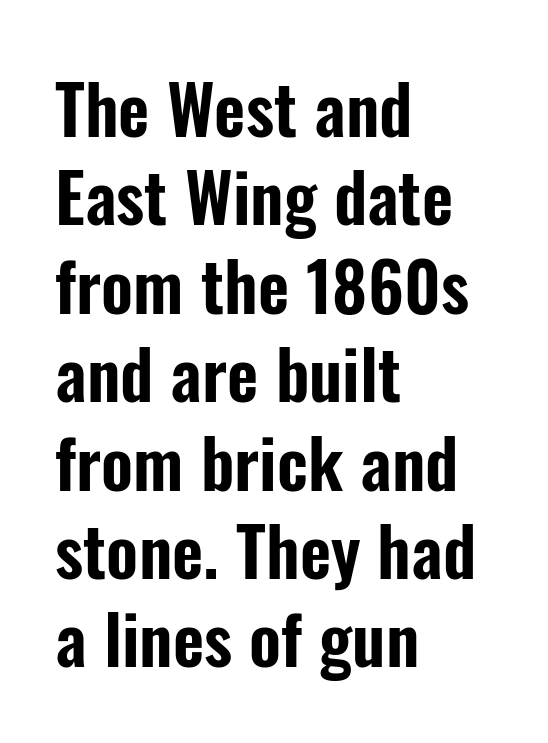
The image shows 68 px condensed sans-serif type, upright; set left-aligned, normal line spacing (1.3x), normal letter spacing, not underlined; low stroke contrast and a medium x-height.
